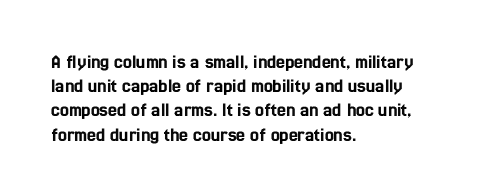
If you drew a line through each stem, it would be perfectly vertical. The line texture is even and compact thanks to regular tracking. Which margin do the lines hug? The left one — the right edge is uneven. Letters rest on an invisible, unmarked baseline.
